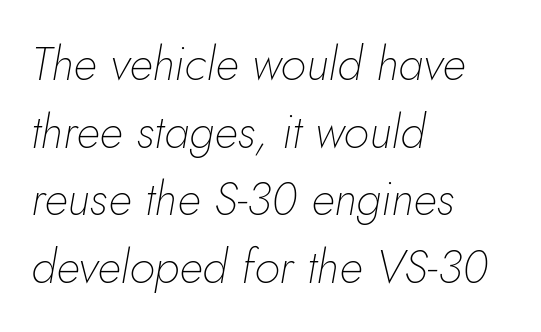
The image shows 47 px thin type, italic (leaning right); set left-aligned, normal line spacing (1.44x), normal letter spacing, not underlined; low stroke contrast and a small x-height.
